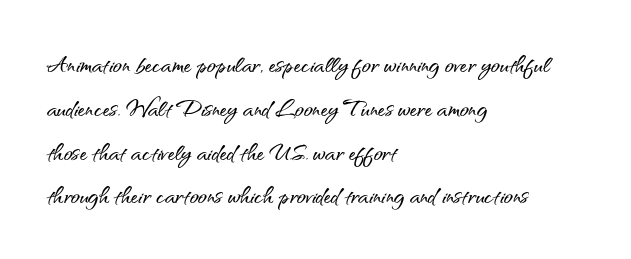
Any mark beneath the type? The region is blank. Where is the straight margin? On the left. Leading matches the norm, producing a regular column.
